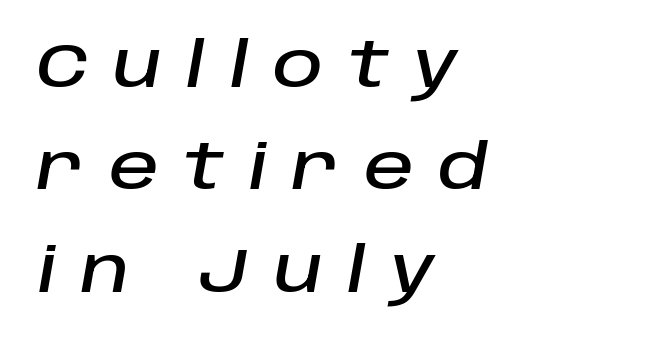
{"italic": "yes", "lean": "right", "slant_degrees": 10, "width": "normal", "stroke_contrast": "low", "x_height": "large", "monospaced": "no", "underline": "no", "align": "left", "line_spacing": "normal", "line_spacing_ratio": 1.65, "letter_spacing": "wide", "letter_spacing_em": 0.39, "glyph_px": 62}
